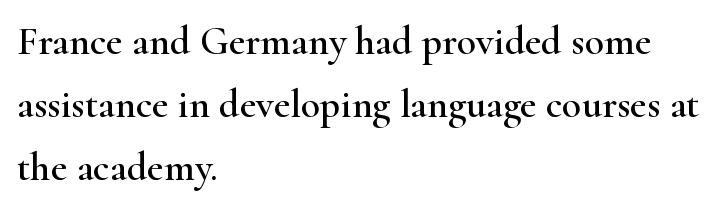
Q: Is the text italic (slanted)? A: No, it is upright.
Q: Is the typeface a serif or a sans-serif typeface? A: Serif.
Q: Is the text underlined? A: No.
Q: How is the paragraph aligned? A: Left-aligned.
Q: Is the spacing between letters normal or unusually wide? A: Normal.
Q: Is the spacing between lines tight, normal or loose? A: Normal.
Q: Width (condensed, normal, or wide)? A: Wide.
Q: Stroke contrast? A: High.
Q: x-height? A: Small.
Q: Monospaced? A: No.
